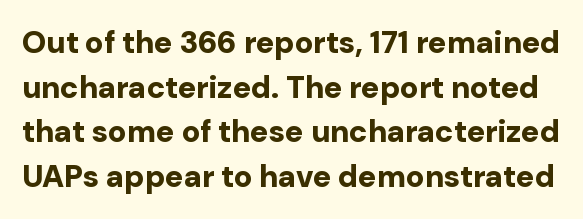
{"serif": "no", "italic": "no", "bold": "yes", "weight": "bold", "width": "normal", "stroke_contrast": "low", "x_height": "medium", "monospaced": "no", "underline": "no", "line_spacing": "normal", "line_spacing_ratio": 1.44, "letter_spacing": "normal", "letter_spacing_em": 0.0, "glyph_px": 31}
